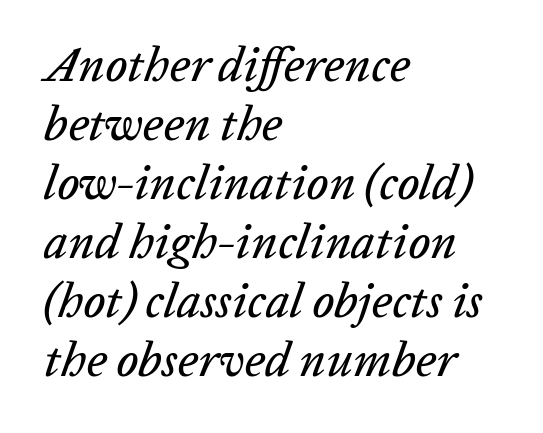
The passage shown is typed in a proportional face where columns would drift. Every character sits at an angle, as italics do. The zone under the glyphs is completely vacant. The type is set solid horizontally, with unmodified tracking. Compared with a centered layout, this one pins lines to the left instead.
